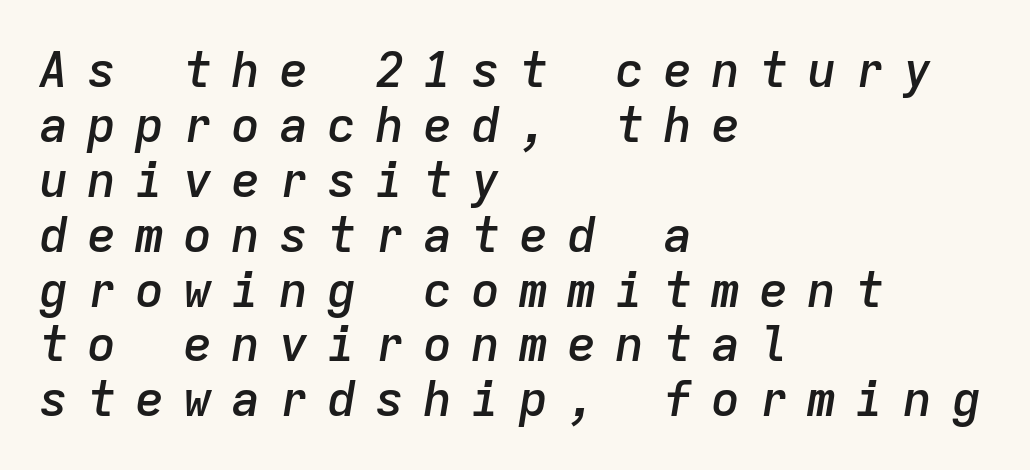
Compared with ordinary roman type, these characters are visibly tilted. Is the letter spacing exaggerated? Yes — the characters are pushed far apart. These lines huddle together more closely than default settings would place them. Is the type bold? Partly — it's a semibold, heavier than regular but not fully bold. Note the uniform advance width — an 'i' takes as much space as an 'm'. The glyphs are unaccompanied by any horizontal stroke below them.
